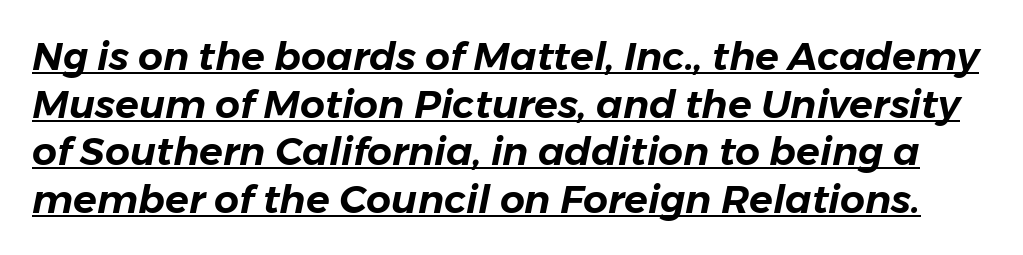
Here the glyphs are tracked normally, forming tight word shapes. The typography opts for an oblique posture over an upright one. The rendering uses natural spacing where letterforms have individual widths. Somebody hit Ctrl+U on this one — the words are underlined.
